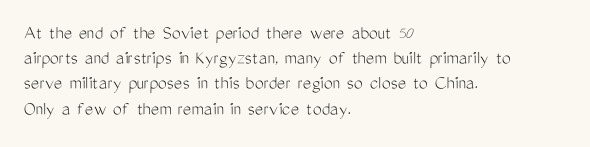
Q: Is the text bold? A: No.
Q: Is the text italic (slanted)? A: No, it is upright.
Q: Is the text underlined? A: No.
Q: How is the paragraph aligned? A: Left-aligned.
Q: Is the spacing between letters normal or unusually wide? A: Normal.
Q: Is the spacing between lines tight, normal or loose? A: Normal.
